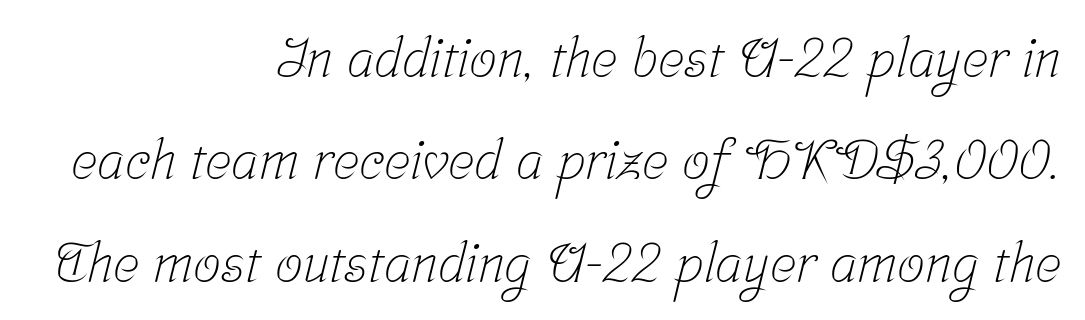
The image shows 55 px light, condensed serif type; set right-aligned, line spacing 1.86x, normal letter spacing, not underlined; low stroke contrast and a medium x-height.
